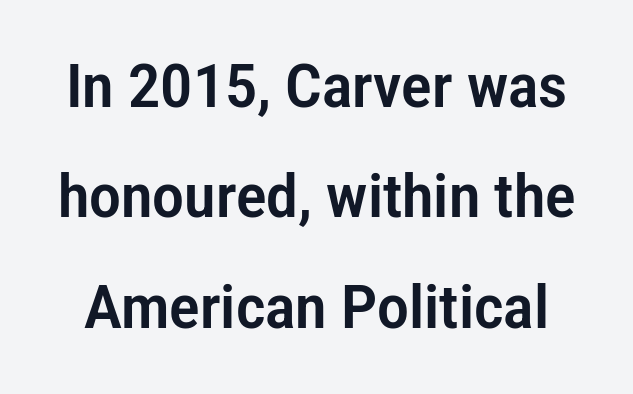
{"serif": "no", "italic": "no", "width": "condensed", "stroke_contrast": "low", "x_height": "medium", "monospaced": "no", "underline": "no", "line_spacing_ratio": 1.84, "letter_spacing": "normal", "letter_spacing_em": 0.0, "glyph_px": 60}
